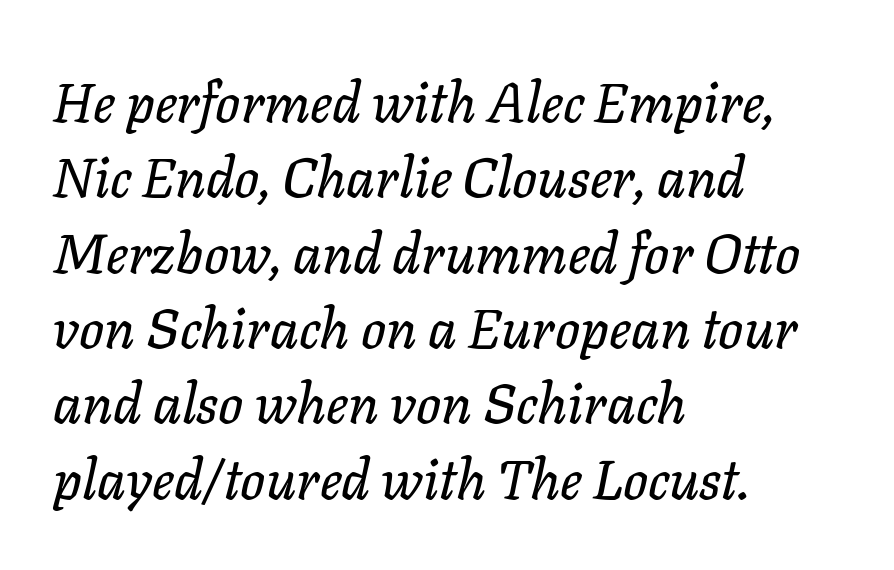
It's the slanting kind of type. Tracking value appears to be zero — textbook default spacing. The designer left line spacing at the default. The rendering uses natural spacing where letterforms have individual widths.
